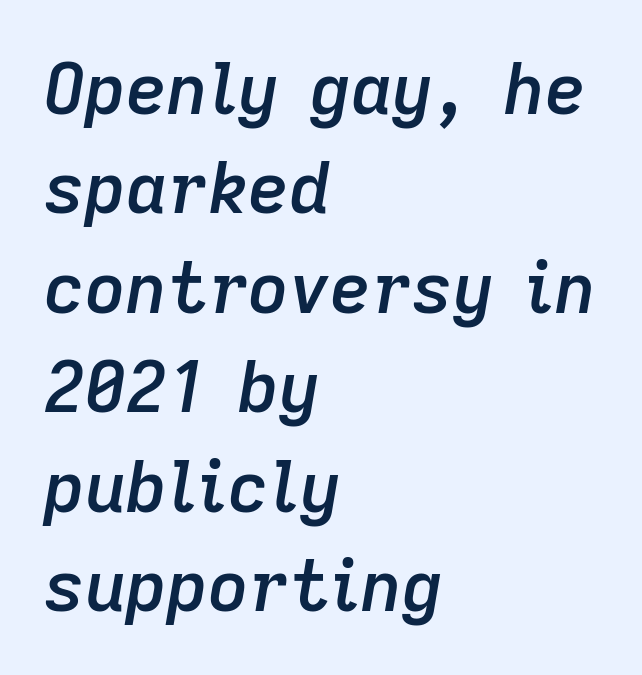
{"italic": "yes", "lean": "right", "slant_degrees": 9, "bold": "semi", "weight": "semibold", "width": "normal", "stroke_contrast": "low", "x_height": "medium", "monospaced": "no", "underline": "no", "align": "left", "line_spacing": "normal", "line_spacing_ratio": 1.4, "letter_spacing": "normal", "letter_spacing_em": 0.0, "glyph_px": 71}
